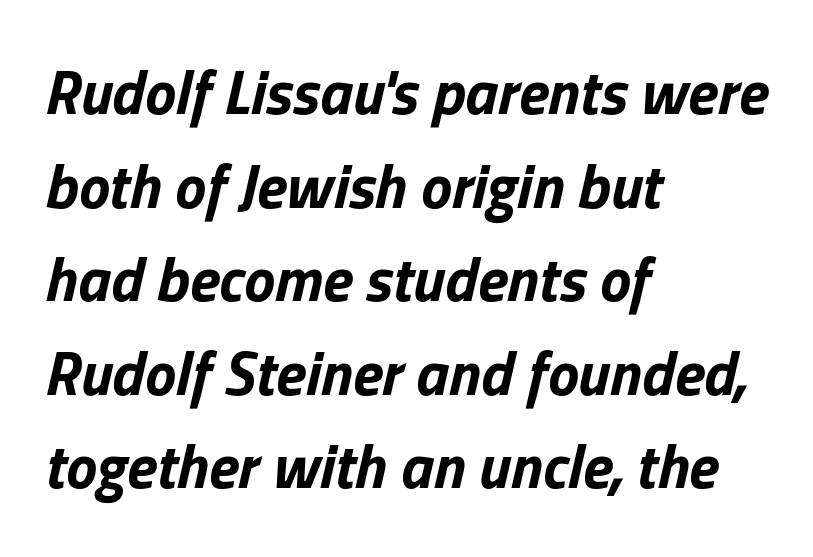
This is heavy type, rendered in bold. Rule under the text: the space is simply empty. Spacing between characters is what you'd get straight out of the box. This block has exactly the height ordinary leading produces. Varying glyph widths throughout — classic text-font behaviour.
